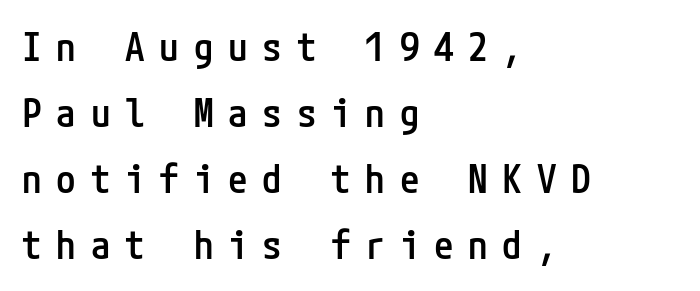
Reading down the column, the eye jumps a familiar distance to each next line. Clear beneath every line of the passage. Does the copy run flush right? No — it runs flush left. Grotesque or geometric, the face here clearly has no serifs. If you drew a line through each stem, it would be perfectly vertical. What stands out about the letter spacing? Its width — letters are far apart.
